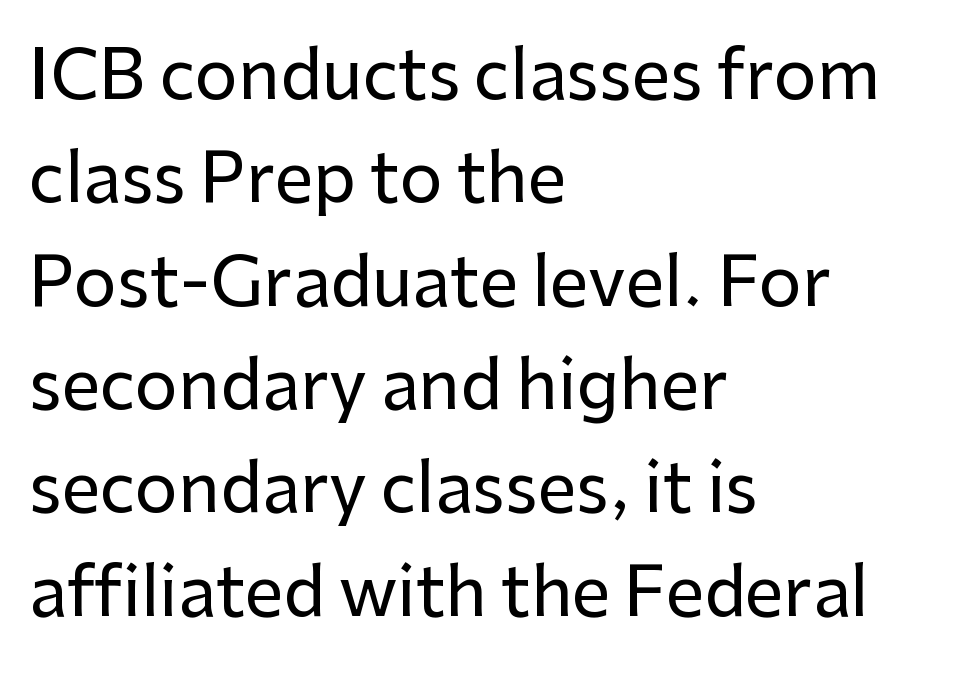
{"serif": "no", "italic": "no", "width": "normal", "stroke_contrast": "low", "x_height": "medium", "monospaced": "no", "underline": "no", "align": "left", "line_spacing": "normal", "line_spacing_ratio": 1.52, "letter_spacing": "normal", "letter_spacing_em": 0.0, "glyph_px": 68}
